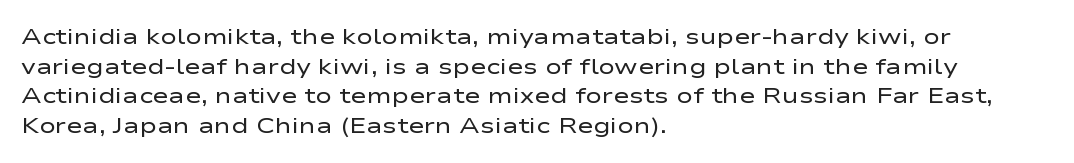
The image shows 22 px text type, upright; set left-aligned, normal line spacing (1.35x), normal letter spacing, not underlined.
